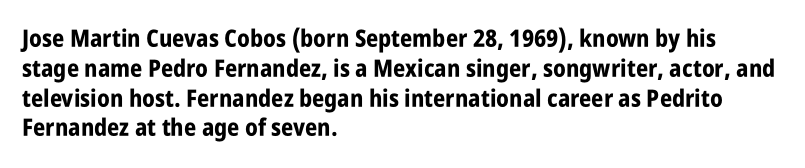
Every character sits straight up, as roman type does. This rendering uses left alignment, leaving the right contour irregular. Letters rest on an invisible, unmarked baseline. The passage shown has conventional tracking throughout. Pretty heavy lettering here — definitely bold.
